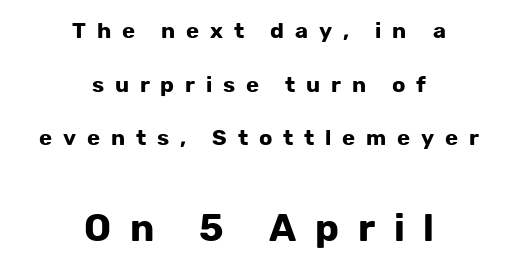
Serif or sans? Sans — the stroke terminals are bare. A typesetter would call this leading open, well beyond the default. In this sample the second text group is rendered at the bigger scale. Plain, unruled lines of type.
